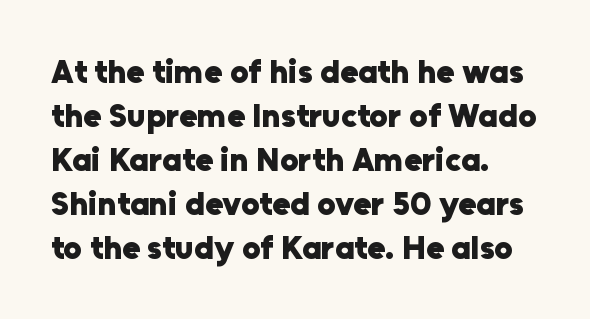
Q: Is the text bold? A: Yes.
Q: Is the text italic (slanted)? A: No, it is upright.
Q: Is the typeface a serif or a sans-serif typeface? A: Sans-serif.
Q: Is the text underlined? A: No.
Q: How is the paragraph aligned? A: Left-aligned.
Q: Is the spacing between letters normal or unusually wide? A: Normal.
Q: Is the spacing between lines tight, normal or loose? A: Normal.
Q: Width (condensed, normal, or wide)? A: Normal.
Q: Stroke contrast? A: Low.
Q: x-height? A: Medium.
Q: Monospaced? A: No.
